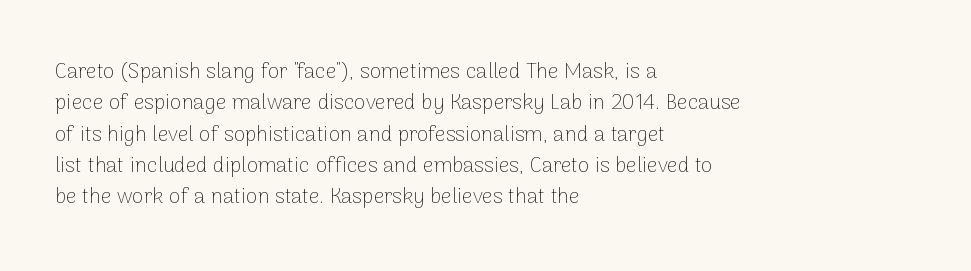
Ordinary non-slanted type is in use. Honestly, the row spacing looks completely unremarkable. These lines keep a tight, regular rhythm from letter to letter. These lines stack with their left ends in a neat column.
